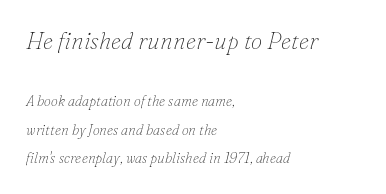
Q: Is the text bold? A: No.
Q: Is the text italic (slanted)? A: Yes, it leans right by about 16 degrees.
Q: Is the text underlined? A: No.
Q: How is the paragraph aligned? A: Left-aligned.
Q: Is the spacing between letters normal or unusually wide? A: Normal.
Q: Is the spacing between lines tight, normal or loose? A: Loose.
Q: Which block of text is set in a larger size, the first (top) or the second (bottom)? A: The first (top) one.
